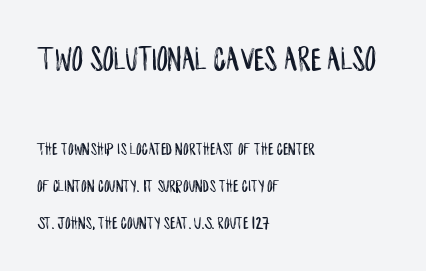
{"serif": "no", "italic": "no", "width": "condensed", "stroke_contrast": "low", "x_height": "large", "monospaced": "no", "underline": "no", "align": "left", "line_spacing": "loose", "line_spacing_ratio": 2.05, "letter_spacing": "normal", "letter_spacing_em": 0.0, "larger_block": "first", "size_ratio": 1.94, "glyph_px": 35}
